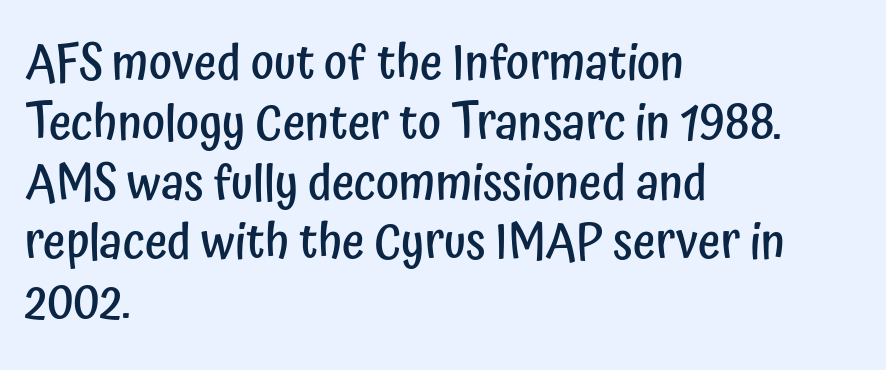
{"serif": "no", "italic": "no", "bold": "semi", "weight": "semibold", "width": "condensed", "stroke_contrast": "low", "x_height": "medium", "monospaced": "no", "underline": "no", "align": "left", "line_spacing_ratio": 1.22, "letter_spacing": "normal", "letter_spacing_em": 0.0, "glyph_px": 49}
